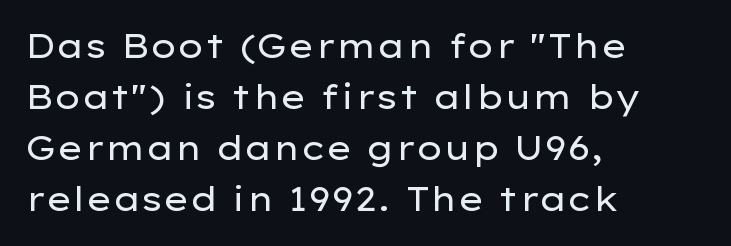
These glyphs show unthickened strokes, regular width or finer. Is the block centered? No — it sits flush against the left margin. The letters stand straight up with perfectly vertical stems. Regarding serifs, this sample does without them. Words float on clear page, feet unadorned. Tracking value appears to be zero — textbook default spacing.
